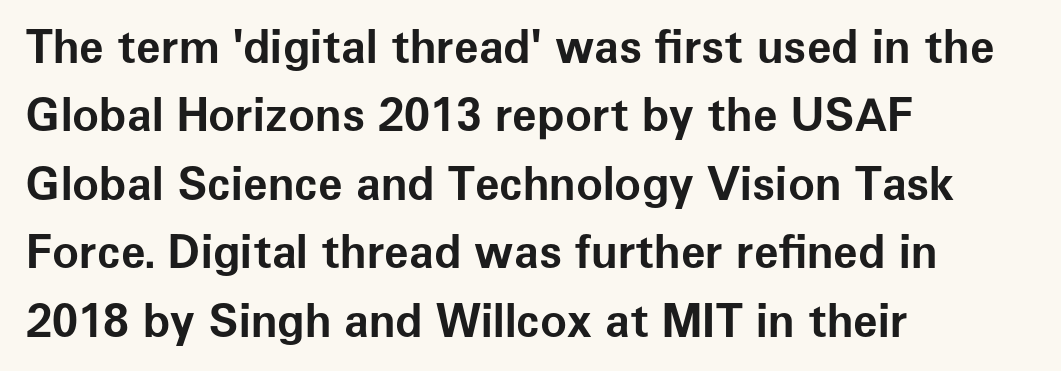
Q: Is the text bold? A: Yes.
Q: Is the text italic (slanted)? A: No, it is upright.
Q: Is the typeface a serif or a sans-serif typeface? A: Sans-serif.
Q: Is the text underlined? A: No.
Q: How is the paragraph aligned? A: Left-aligned.
Q: Is the spacing between letters normal or unusually wide? A: Normal.
Q: Is the spacing between lines tight, normal or loose? A: Normal.
Q: Width (condensed, normal, or wide)? A: Normal.
Q: Stroke contrast? A: Low.
Q: x-height? A: Medium.
Q: Monospaced? A: No.
